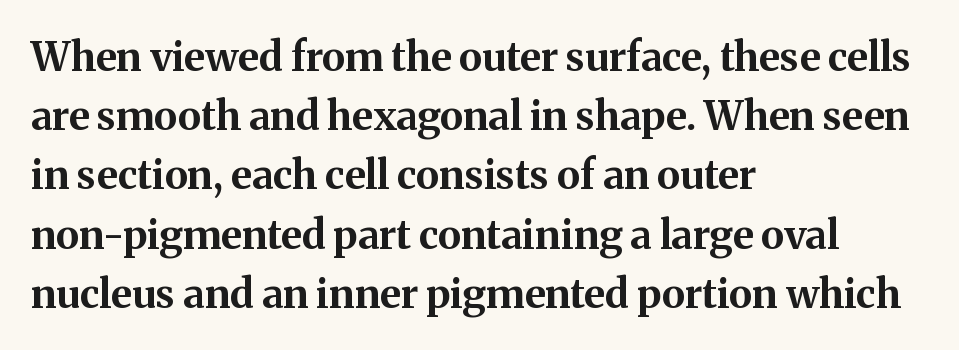
Pretty heavy lettering here — definitely bold. The line texture is even and compact thanks to regular tracking. The foot of each line stays bare and open. The passage is arranged the way most books set body copy — flush left. Do the characters align in a grid? No, the font is proportional. These lines were composed using upright roman letters.
